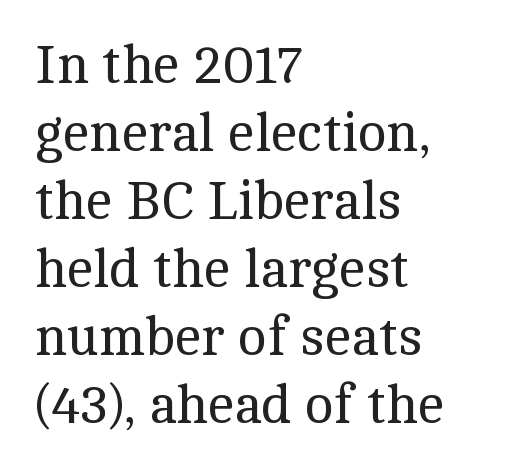
Q: Is the text bold? A: No.
Q: Is the text italic (slanted)? A: No, it is upright.
Q: Is the typeface a serif or a sans-serif typeface? A: Serif.
Q: Is the text underlined? A: No.
Q: How is the paragraph aligned? A: Left-aligned.
Q: Is the spacing between letters normal or unusually wide? A: Normal.
Q: Is the spacing between lines tight, normal or loose? A: Normal.
Q: Width (condensed, normal, or wide)? A: Normal.
Q: x-height? A: Medium.
Q: Monospaced? A: No.
